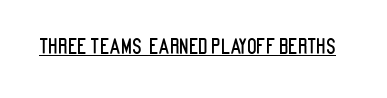
{"italic": "no", "underline": "yes", "letter_spacing": "normal", "letter_spacing_em": 0.0, "glyph_px": 20}
